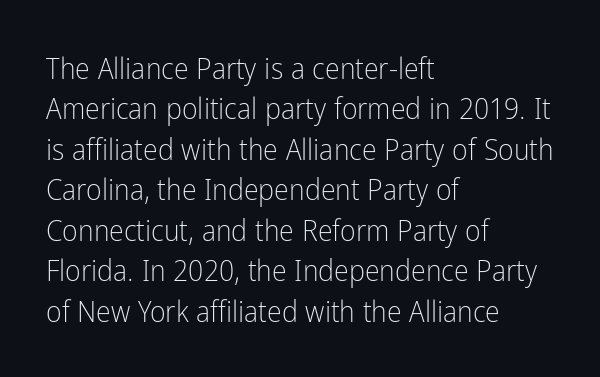
Q: Is the text bold? A: No.
Q: Is the text italic (slanted)? A: No, it is upright.
Q: Is the typeface a serif or a sans-serif typeface? A: Sans-serif.
Q: Is the text underlined? A: No.
Q: How is the paragraph aligned? A: Left-aligned.
Q: Is the spacing between letters normal or unusually wide? A: Normal.
Q: Is the spacing between lines tight, normal or loose? A: Normal.
Q: Width (condensed, normal, or wide)? A: Condensed.
Q: Stroke contrast? A: Low.
Q: x-height? A: Medium.
Q: Monospaced? A: No.
